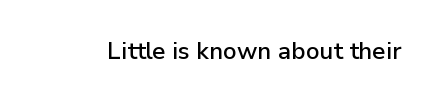
The image shows 24 px text type, upright; set normal letter spacing, not underlined.
